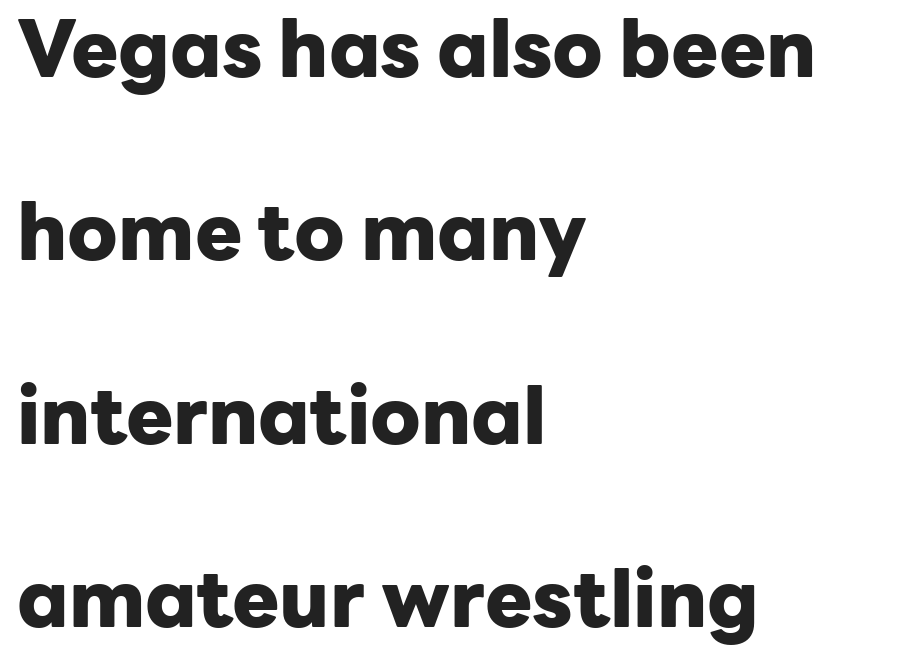
Q: Is the text bold? A: Yes.
Q: Is the text italic (slanted)? A: No, it is upright.
Q: Is the typeface a serif or a sans-serif typeface? A: Sans-serif.
Q: Is the text underlined? A: No.
Q: How is the paragraph aligned? A: Left-aligned.
Q: Is the spacing between letters normal or unusually wide? A: Normal.
Q: Is the spacing between lines tight, normal or loose? A: Loose.
Q: Width (condensed, normal, or wide)? A: Normal.
Q: Stroke contrast? A: Low.
Q: x-height? A: Medium.
Q: Monospaced? A: No.
